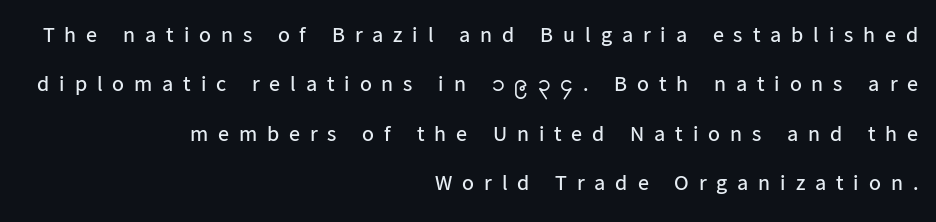
If you drew a ruler down the right edge, every line would touch it. The zone under the glyphs is completely vacant. Observe the wide spacing: letters keep a clear distance from each other. In terms of leading, this rendering errs on the spacious side.
